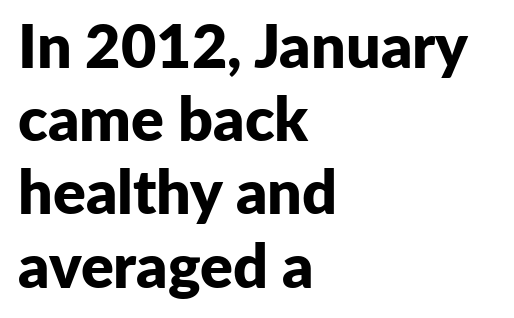
{"serif": "no", "italic": "no", "bold": "yes", "weight": "bold", "width": "normal", "stroke_contrast": "low", "x_height": "medium", "monospaced": "no", "underline": "no", "align": "left", "line_spacing_ratio": 1.2, "letter_spacing": "normal", "letter_spacing_em": 0.0, "glyph_px": 61}
